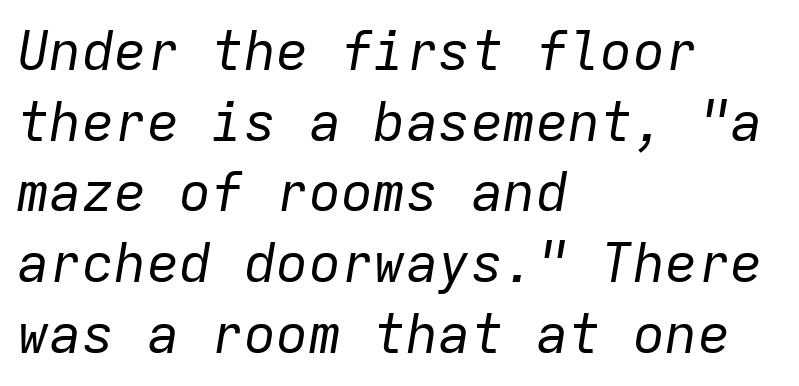
The face used here is monospaced, like something from a code editor. The specimen omits any rule beneath the text block's lines. The rendering applies a slant to the glyphs. Does extra space separate the letters? No, they use regular spacing. A classic flush-left, rag-right setting is used for this passage.
